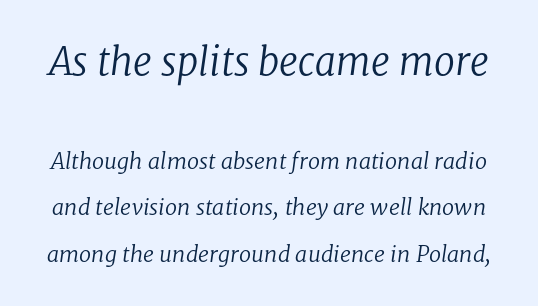
The image shows 38 px regular-weight serif type, italic (leaning right); set loose line spacing (2.1x), normal letter spacing, not underlined; the first (top) block is 1.73x larger; low stroke contrast and a medium x-height.
